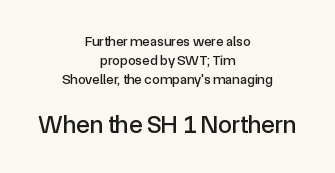
Q: Is the text italic (slanted)? A: No, it is upright.
Q: Is the text underlined? A: No.
Q: How is the paragraph aligned? A: Centered.
Q: Is the spacing between letters normal or unusually wide? A: Normal.
Q: Is the spacing between lines tight, normal or loose? A: Normal.
Q: Which block of text is set in a larger size, the first (top) or the second (bottom)? A: The second (bottom) one.
